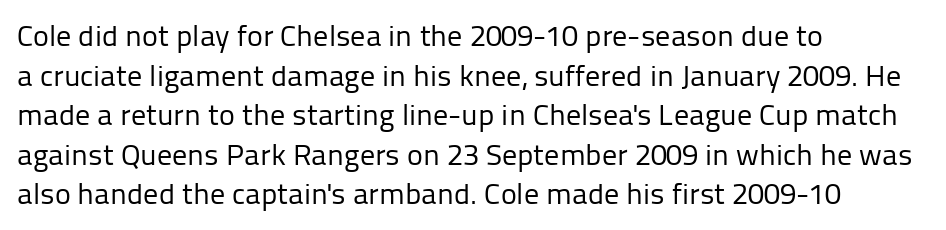
{"serif": "no", "italic": "no", "bold": "no", "weight": "regular", "width": "normal", "stroke_contrast": "low", "x_height": "medium", "monospaced": "no", "underline": "no", "align": "left", "line_spacing": "normal", "line_spacing_ratio": 1.32, "letter_spacing": "normal", "letter_spacing_em": 0.0, "glyph_px": 30}
